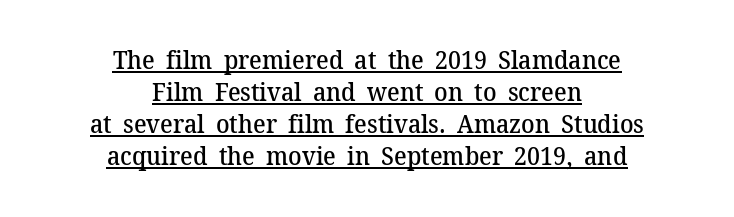
The image shows 25 px text type, upright; set centered, normal line spacing (1.28x), normal letter spacing, underlined.
